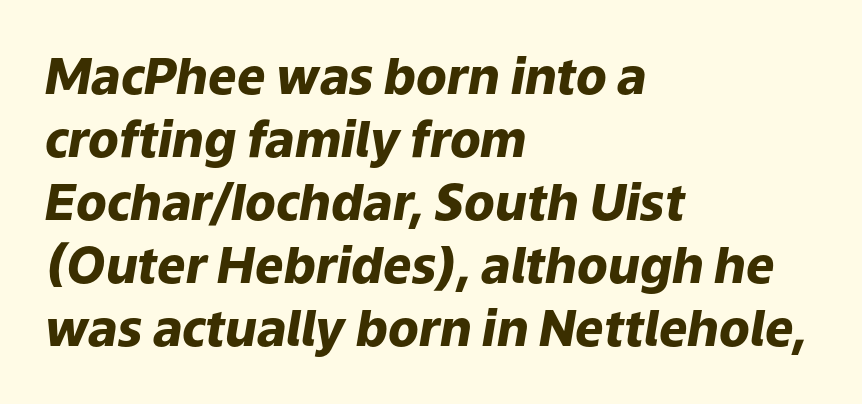
{"italic": "yes", "lean": "right", "slant_degrees": 9, "bold": "yes", "weight": "heavy", "width": "normal", "stroke_contrast": "low", "x_height": "medium", "monospaced": "no", "underline": "no", "align": "left", "line_spacing": "normal", "line_spacing_ratio": 1.26, "letter_spacing": "normal", "letter_spacing_em": 0.0, "glyph_px": 50}
